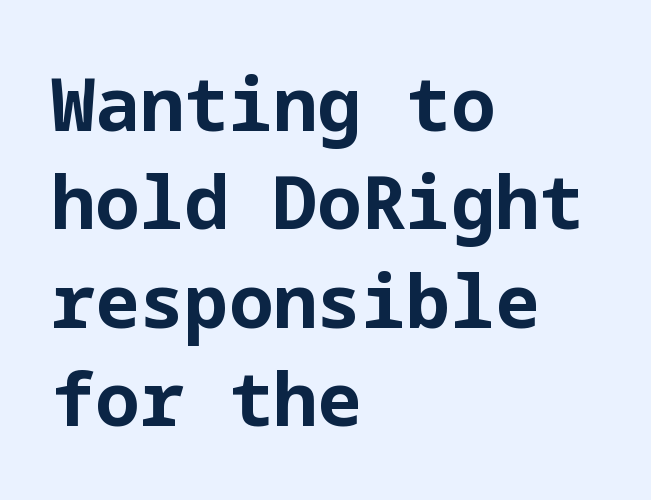
Q: Is the text bold? A: Yes.
Q: Is the text italic (slanted)? A: No, it is upright.
Q: Is the typeface a serif or a sans-serif typeface? A: Sans-serif.
Q: Is the text underlined? A: No.
Q: How is the paragraph aligned? A: Left-aligned.
Q: Is the spacing between letters normal or unusually wide? A: Normal.
Q: Is the spacing between lines tight, normal or loose? A: Normal.
Q: Width (condensed, normal, or wide)? A: Normal.
Q: Stroke contrast? A: Low.
Q: x-height? A: Medium.
